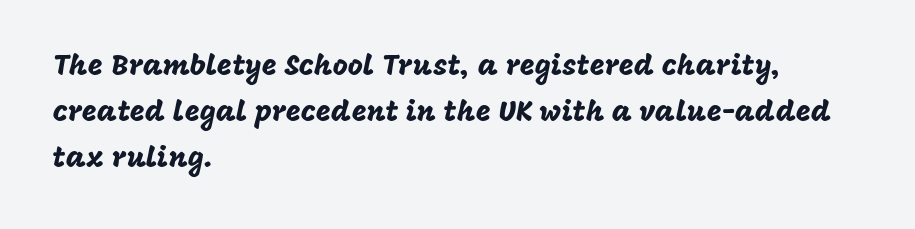
{"serif": "no", "width": "normal", "stroke_contrast": "low", "x_height": "large", "monospaced": "no", "underline": "no", "align": "left", "line_spacing": "normal", "line_spacing_ratio": 1.59, "letter_spacing": "normal", "letter_spacing_em": 0.0, "glyph_px": 29}
